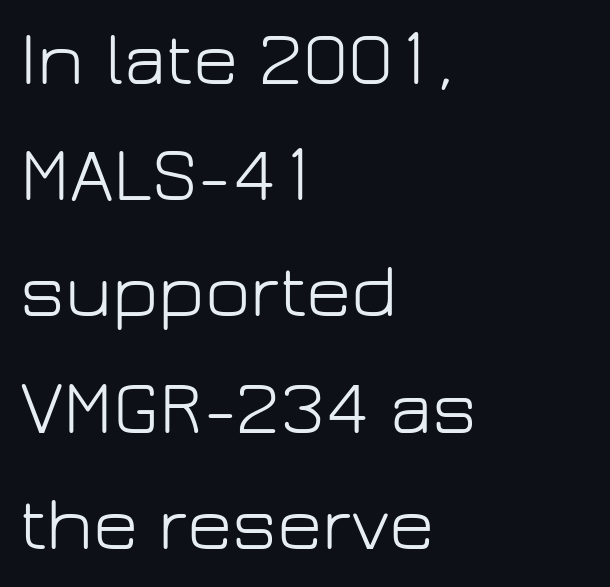
Is the block centered? No — it sits flush against the left margin. Nobody drew a line under any word here. The gaps between neighbouring characters are ordinary and unremarkable. This sample uses a sans-serif face. No heavy texture on the line: the type isn't bold.
